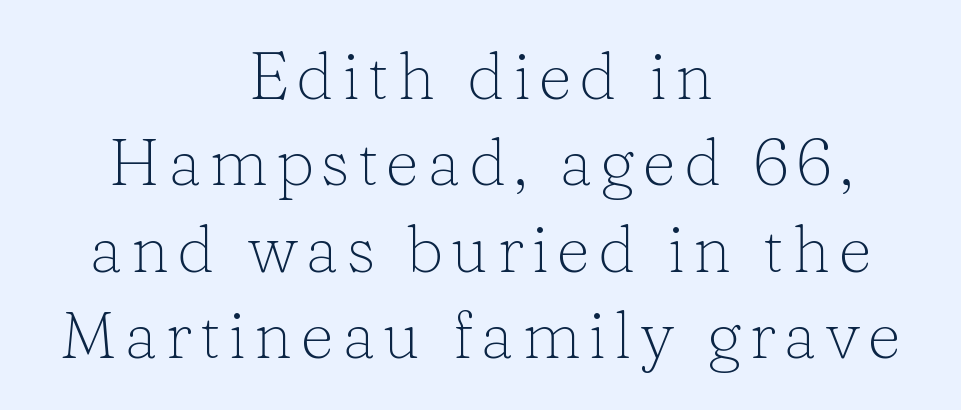
The image shows 66 px light serif type, upright; set centered, normal line spacing (1.31x), not underlined; low stroke contrast and a medium x-height.
